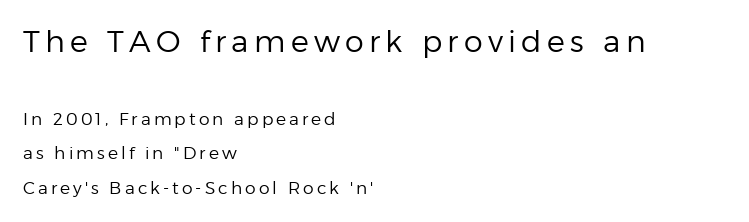
The leading is generous, giving the passage an open texture. Unmarked baselines from the first word to the last. Stems here are at most as thick as an everyday book face. Posture: straight, roman, zero tilt. The font family rendered here belongs to the sans-serif group.
